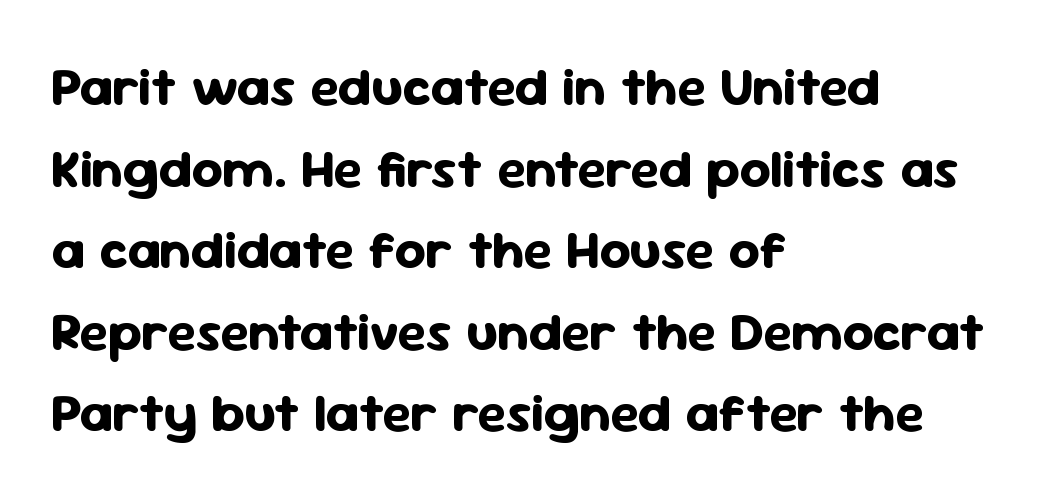
Q: Is the text bold? A: Yes.
Q: Is the text italic (slanted)? A: No, it is upright.
Q: Is the typeface a serif or a sans-serif typeface? A: Sans-serif.
Q: Is the text underlined? A: No.
Q: How is the paragraph aligned? A: Left-aligned.
Q: Is the spacing between letters normal or unusually wide? A: Normal.
Q: Is the spacing between lines tight, normal or loose? A: Normal.
Q: Width (condensed, normal, or wide)? A: Normal.
Q: Stroke contrast? A: Low.
Q: x-height? A: Medium.
Q: Monospaced? A: No.
